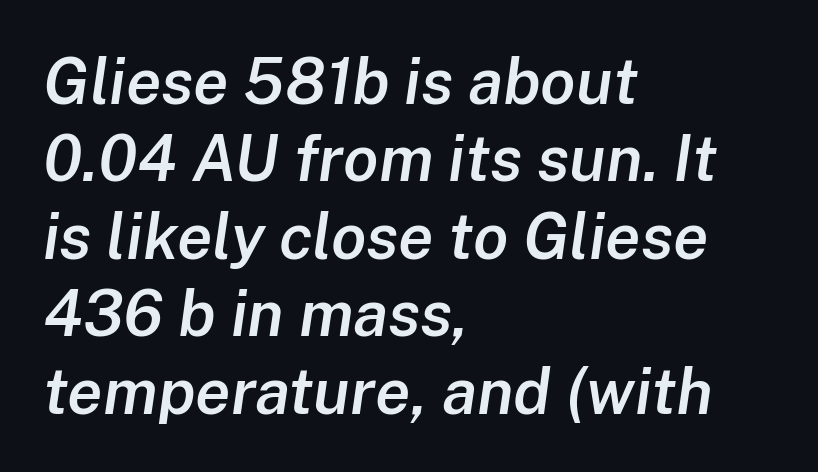
Look at the stroke-to-counter ratio: somewhat heavy, a semibold. No word sits above an underline. The tracking reads as untouched default to a designer's eye. Observe the lean: these are italic letterforms. Is this a fixed-width face? No — the glyphs have proportional, varying widths. Which margin do the lines hug? The left one — the right edge is uneven.
